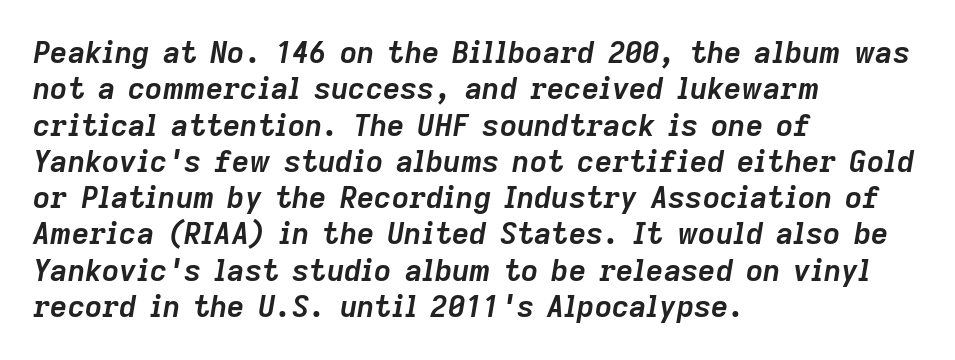
Q: Is the text bold? A: Yes.
Q: Is the text italic (slanted)? A: Yes, it leans right by about 9 degrees.
Q: Is the text underlined? A: No.
Q: How is the paragraph aligned? A: Left-aligned.
Q: Is the spacing between letters normal or unusually wide? A: Normal.
Q: Width (condensed, normal, or wide)? A: Normal.
Q: Stroke contrast? A: Low.
Q: x-height? A: Medium.
Q: Monospaced? A: No.
